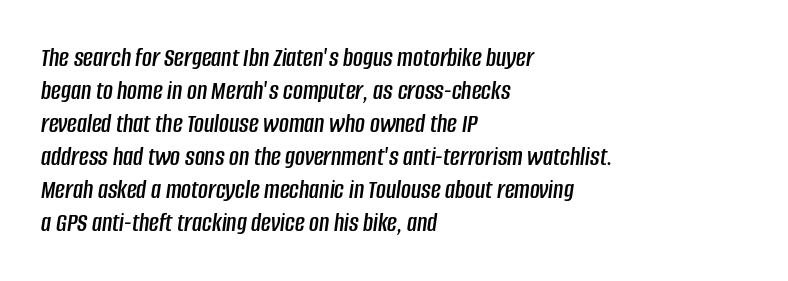
Q: Is the text italic (slanted)? A: Yes, it leans right by about 8 degrees.
Q: Is the text underlined? A: No.
Q: How is the paragraph aligned? A: Left-aligned.
Q: Is the spacing between letters normal or unusually wide? A: Normal.
